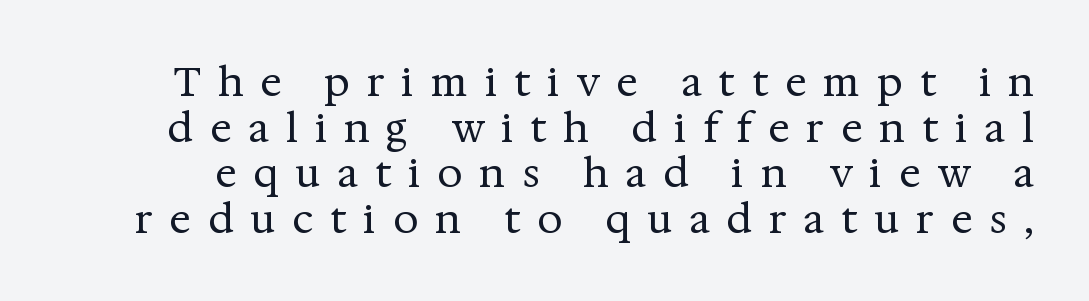
Q: Is the text bold? A: No.
Q: Is the text italic (slanted)? A: No, it is upright.
Q: Is the typeface a serif or a sans-serif typeface? A: Serif.
Q: Is the text underlined? A: No.
Q: Is the spacing between letters normal or unusually wide? A: Unusually wide.
Q: Is the spacing between lines tight, normal or loose? A: Tight.
Q: Width (condensed, normal, or wide)? A: Normal.
Q: Stroke contrast? A: Medium.
Q: x-height? A: Medium.
Q: Monospaced? A: No.
